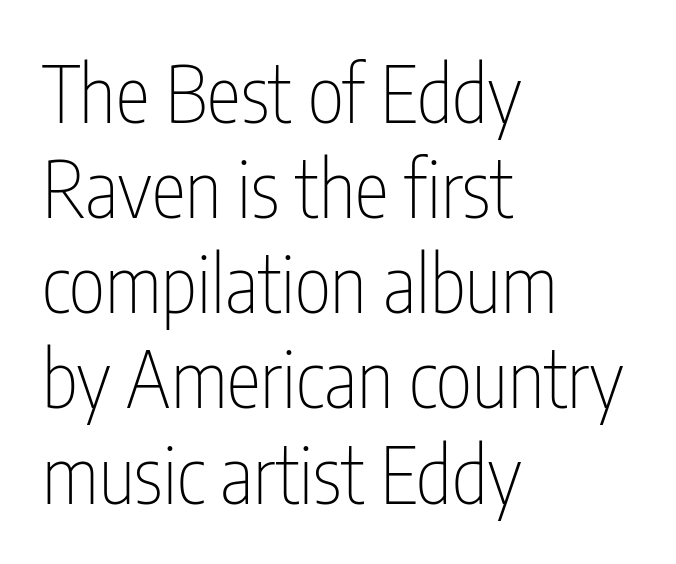
Does the copy run flush right? No — it runs flush left. You could call the tracking neutral — neither tight nor loose. Descender tails drop into unmarked territory. Rendered with straight, roman letterforms.
